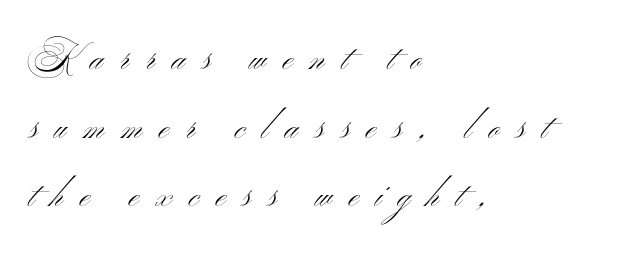
Check where the strokes stop: nothing finishes them off — pure sans. No word sits above an underline. Caption: multi-line text, flush left, ragged right. Reading down the column, the eye jumps a long way to each next line. Do the characters align in a grid? No, the font is proportional. Letters have the restrained weight of plain body copy at most.
